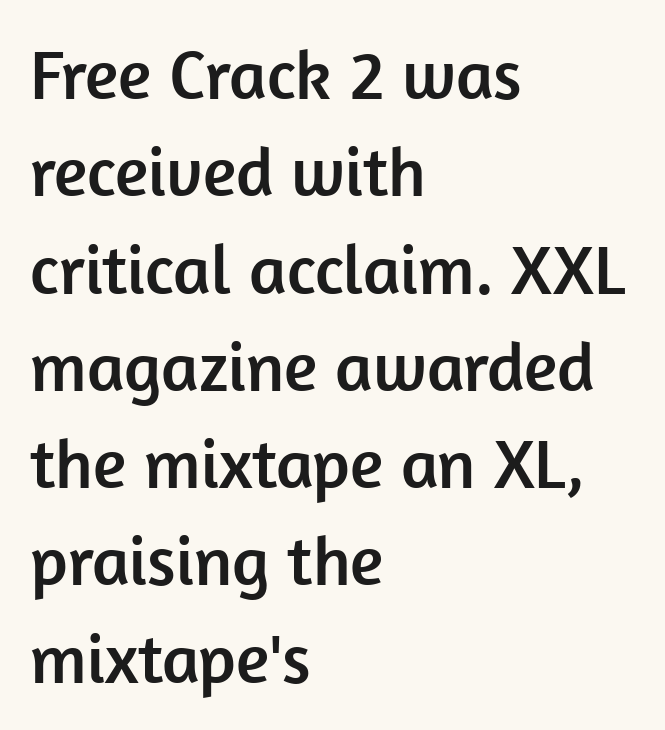
Q: Is the text italic (slanted)? A: No, it is upright.
Q: Is the typeface a serif or a sans-serif typeface? A: Sans-serif.
Q: Is the text underlined? A: No.
Q: How is the paragraph aligned? A: Left-aligned.
Q: Is the spacing between letters normal or unusually wide? A: Normal.
Q: Is the spacing between lines tight, normal or loose? A: Normal.
Q: Width (condensed, normal, or wide)? A: Normal.
Q: Stroke contrast? A: Low.
Q: x-height? A: Medium.
Q: Monospaced? A: No.
